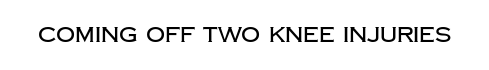
{"italic": "no", "underline": "no", "letter_spacing": "normal", "letter_spacing_em": 0.0, "glyph_px": 21}
